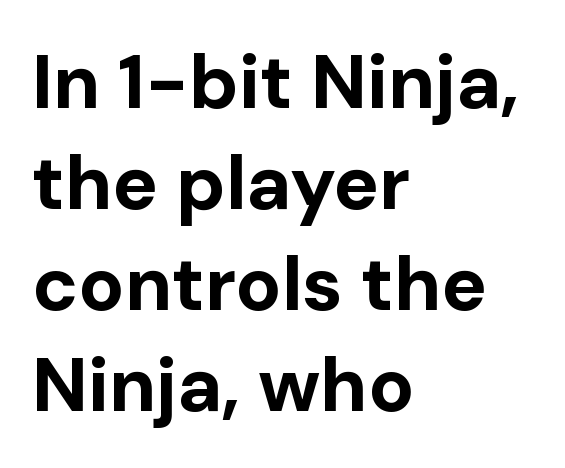
Q: Is the text bold? A: Yes.
Q: Is the text italic (slanted)? A: No, it is upright.
Q: Is the typeface a serif or a sans-serif typeface? A: Sans-serif.
Q: Is the text underlined? A: No.
Q: How is the paragraph aligned? A: Left-aligned.
Q: Is the spacing between letters normal or unusually wide? A: Normal.
Q: Is the spacing between lines tight, normal or loose? A: Normal.
Q: Width (condensed, normal, or wide)? A: Normal.
Q: Stroke contrast? A: Low.
Q: x-height? A: Medium.
Q: Monospaced? A: No.
